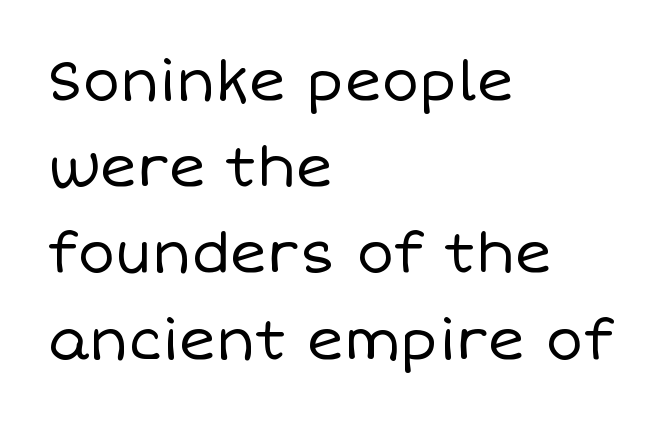
{"italic": "no", "bold": "no", "weight": "regular", "width": "normal", "stroke_contrast": "low", "x_height": "large", "monospaced": "no", "underline": "no", "align": "left", "line_spacing": "normal", "line_spacing_ratio": 1.54, "letter_spacing": "normal", "letter_spacing_em": 0.0, "glyph_px": 56}
